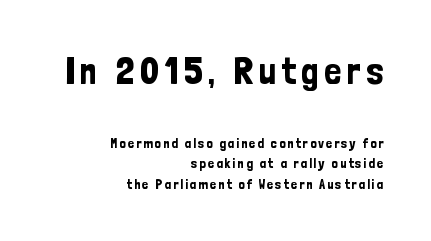
{"serif": "no", "italic": "no", "width": "condensed", "stroke_contrast": "low", "x_height": "medium", "monospaced": "no", "underline": "no", "align": "right", "line_spacing": "normal", "line_spacing_ratio": 1.46, "larger_block": "first", "size_ratio": 2.71, "glyph_px": 38}
